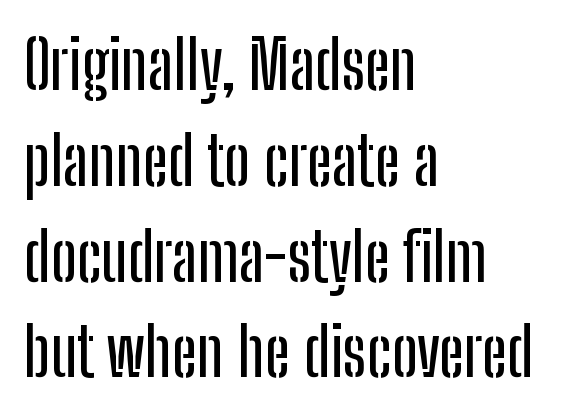
Notice how descenders clear the ascenders below comfortably — that's standard leading. The type is set solid horizontally, with unmodified tracking. Is this a fixed-width face? No — the glyphs have proportional, varying widths. Italic? Not at all — the glyphs are vertical.
